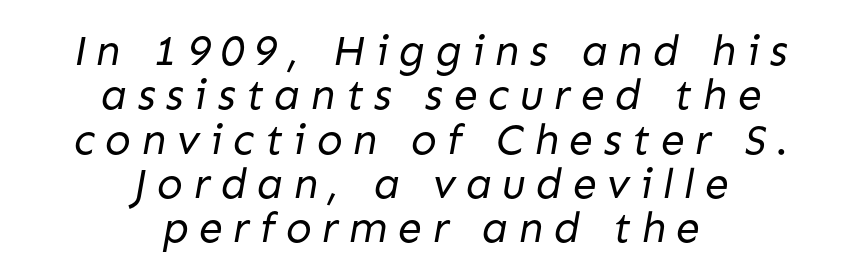
Q: Is the text bold? A: No.
Q: Is the typeface a serif or a sans-serif typeface? A: Sans-serif.
Q: Is the text underlined? A: No.
Q: How is the paragraph aligned? A: Centered.
Q: Is the spacing between letters normal or unusually wide? A: Unusually wide.
Q: Is the spacing between lines tight, normal or loose? A: Tight.
Q: Width (condensed, normal, or wide)? A: Normal.
Q: Stroke contrast? A: Low.
Q: x-height? A: Medium.
Q: Monospaced? A: No.
